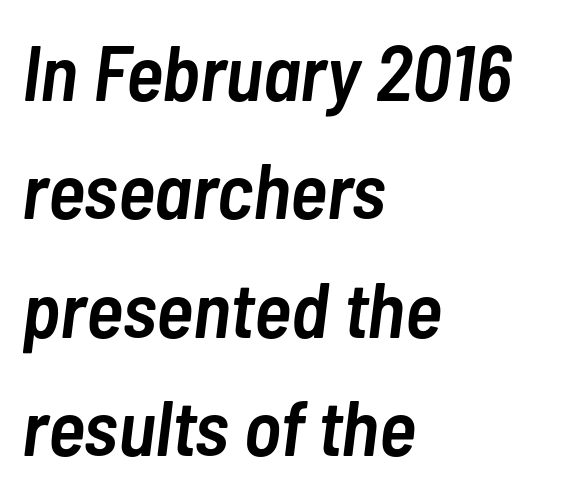
{"italic": "yes", "lean": "right", "slant_degrees": 7, "bold": "semi", "weight": "semibold", "width": "condensed", "stroke_contrast": "low", "x_height": "medium", "monospaced": "no", "underline": "no", "align": "left", "line_spacing": "normal", "line_spacing_ratio": 1.5, "letter_spacing": "normal", "letter_spacing_em": 0.0, "glyph_px": 79}
